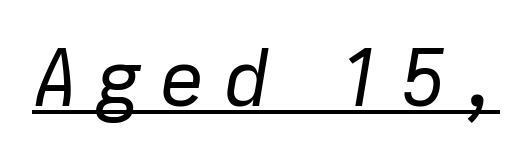
{"italic": "yes", "lean": "right", "slant_degrees": 9, "bold": "no", "weight": "regular", "width": "normal", "stroke_contrast": "low", "x_height": "medium", "monospaced": "no", "underline": "yes", "letter_spacing": "wide", "letter_spacing_em": 0.2, "glyph_px": 79}
